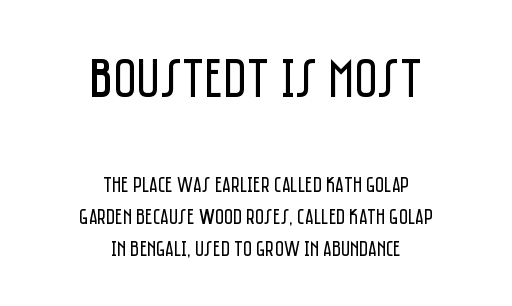
The rows are spaced the way most documents space them. Note: no serifs on the glyphs. Glance below the letters and you will spot only blank space. The upper block of text is set noticeably larger than the block beneath it. Each letter keeps its own natural width here, so spacing adapts to shape.
